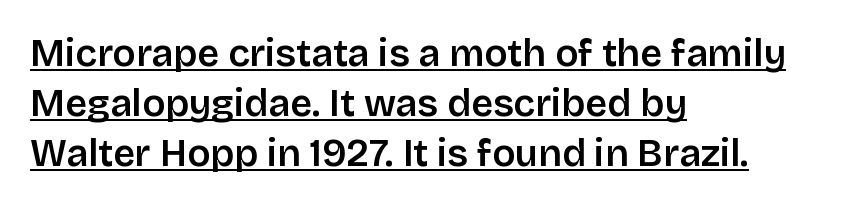
Casual observation: everything's shoved over to the left. There is no visible air inserted between adjacent glyphs. The passage shown is typed in a proportional face where columns would drift. Reading down the column, the eye jumps a familiar distance to each next line. Posture: straight, roman, zero tilt. The letters carry no serifs — their stems end cleanly without finishing strokes.
